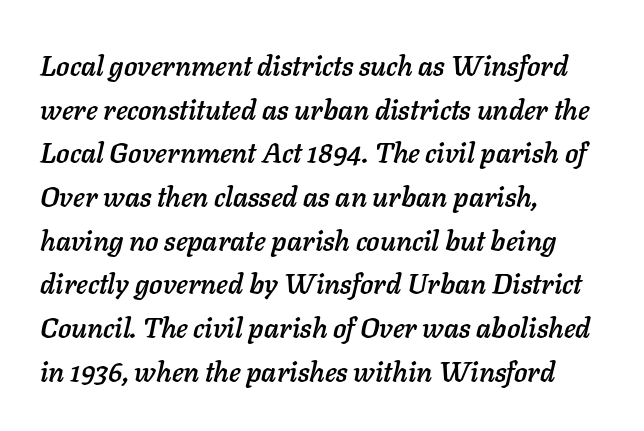
{"italic": "yes", "lean": "right", "slant_degrees": 11, "width": "normal", "stroke_contrast": "low", "x_height": "medium", "monospaced": "no", "underline": "no", "align": "left", "line_spacing": "normal", "line_spacing_ratio": 1.56, "letter_spacing": "normal", "letter_spacing_em": 0.0, "glyph_px": 28}
